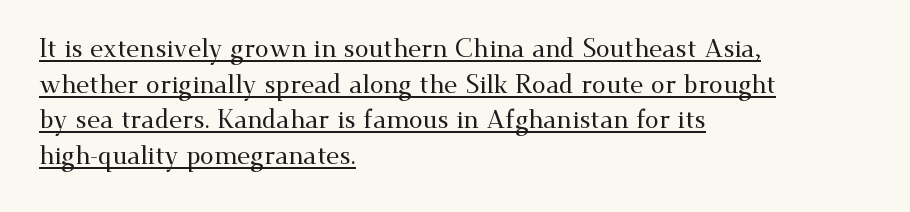
Q: Is the text italic (slanted)? A: No, it is upright.
Q: Is the text underlined? A: Yes.
Q: How is the paragraph aligned? A: Left-aligned.
Q: Is the spacing between letters normal or unusually wide? A: Normal.
Q: Is the spacing between lines tight, normal or loose? A: Normal.
